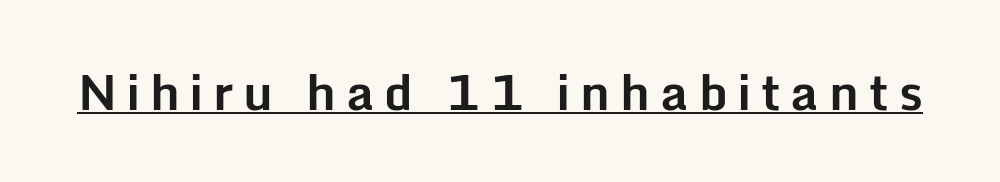
Q: Is the text bold? A: Yes.
Q: Is the text italic (slanted)? A: No, it is upright.
Q: Is the typeface a serif or a sans-serif typeface? A: Sans-serif.
Q: Is the text underlined? A: Yes.
Q: Is the spacing between letters normal or unusually wide? A: Unusually wide.
Q: Width (condensed, normal, or wide)? A: Normal.
Q: Stroke contrast? A: Low.
Q: x-height? A: Medium.
Q: Monospaced? A: No.
